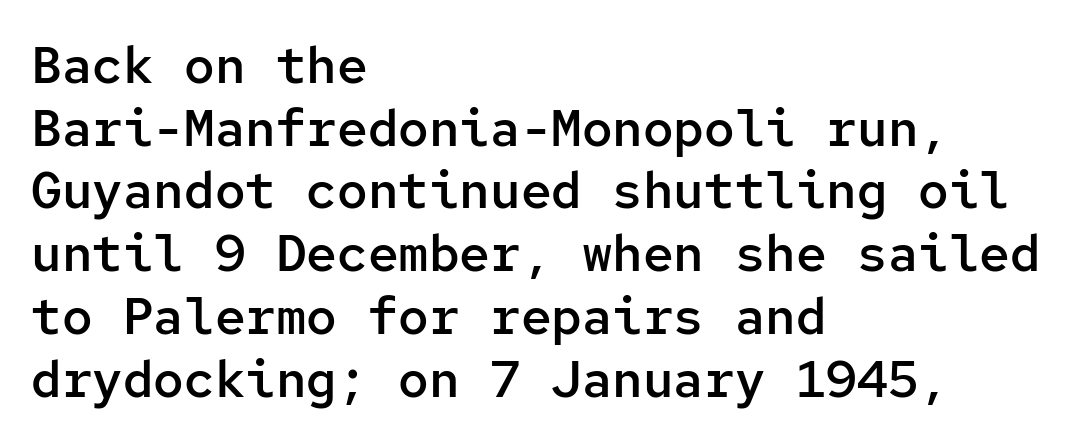
{"serif": "no", "italic": "no", "bold": "semi", "weight": "semibold", "width": "normal", "stroke_contrast": "low", "x_height": "medium", "monospaced": "yes", "underline": "no", "align": "left", "line_spacing_ratio": 1.23, "letter_spacing": "normal", "letter_spacing_em": 0.0, "glyph_px": 51}
